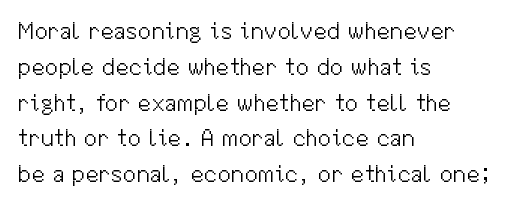
The image shows 24 px text type, upright; set left-aligned, normal line spacing (1.49x), normal letter spacing, not underlined.
